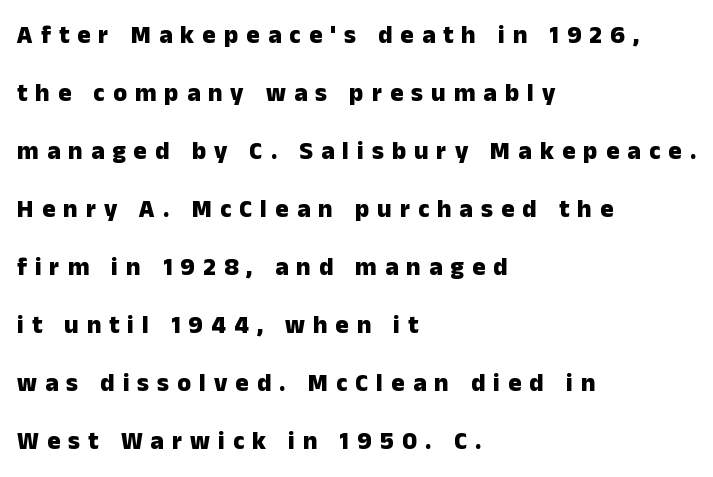
The image shows 25 px bold type, upright; set left-aligned, loose line spacing (2.32x), unusually wide letter spacing (+0.32 em), not underlined.
